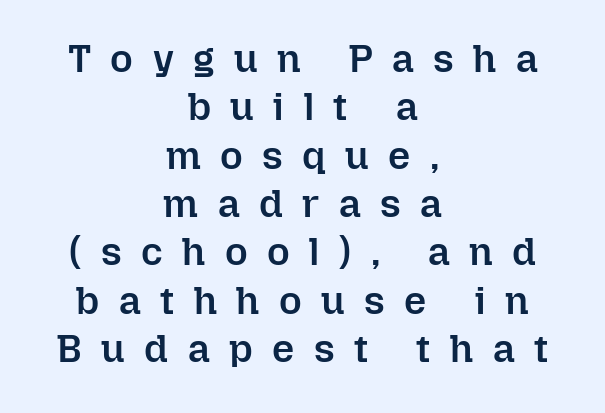
The image shows 39 px semibold type, upright; set centered, line spacing 1.24x, unusually wide letter spacing (+0.5 em), not underlined; low stroke contrast and a medium x-height.
